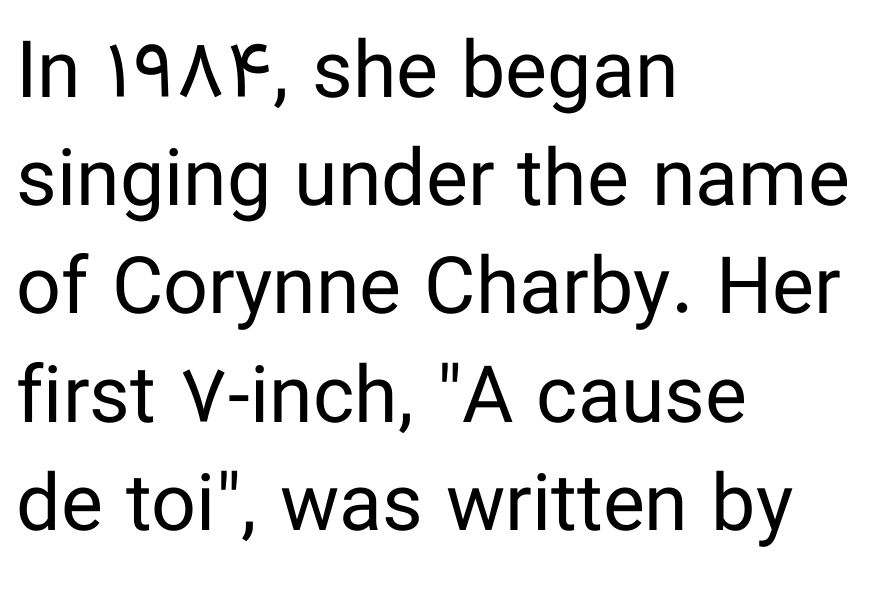
The image shows 79 px regular-weight sans-serif type, upright; set left-aligned, normal line spacing (1.37x), normal letter spacing, not underlined; low stroke contrast and a medium x-height.
